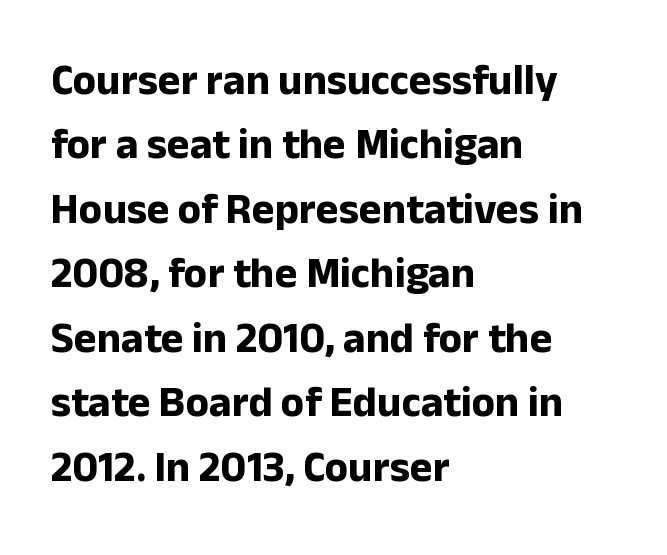
Q: Is the text bold? A: Yes.
Q: Is the text italic (slanted)? A: No, it is upright.
Q: Is the typeface a serif or a sans-serif typeface? A: Sans-serif.
Q: Is the text underlined? A: No.
Q: How is the paragraph aligned? A: Left-aligned.
Q: Is the spacing between letters normal or unusually wide? A: Normal.
Q: Is the spacing between lines tight, normal or loose? A: Normal.
Q: Width (condensed, normal, or wide)? A: Normal.
Q: Stroke contrast? A: Low.
Q: x-height? A: Medium.
Q: Monospaced? A: No.
